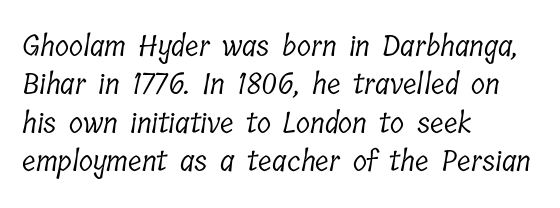
The image shows 29 px light, condensed serif type; set left-aligned, normal line spacing (1.32x), normal letter spacing, not underlined; low stroke contrast and a medium x-height.
